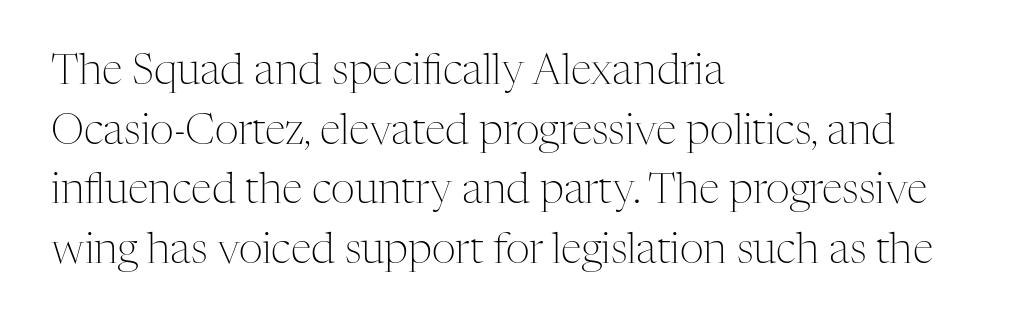
{"serif": "yes", "italic": "no", "bold": "no", "weight": "light", "width": "normal", "stroke_contrast": "medium", "x_height": "medium", "monospaced": "no", "underline": "no", "align": "left", "line_spacing": "normal", "line_spacing_ratio": 1.42, "letter_spacing": "normal", "letter_spacing_em": 0.0, "glyph_px": 42}
